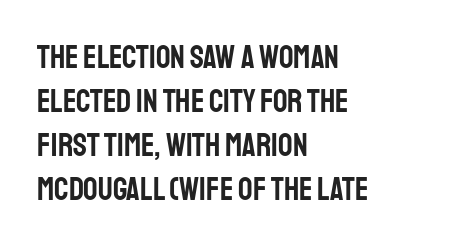
{"serif": "no", "italic": "no", "width": "condensed", "stroke_contrast": "low", "x_height": "large", "monospaced": "no", "underline": "no", "align": "left", "line_spacing": "normal", "line_spacing_ratio": 1.37, "letter_spacing": "normal", "letter_spacing_em": 0.0, "glyph_px": 32}
